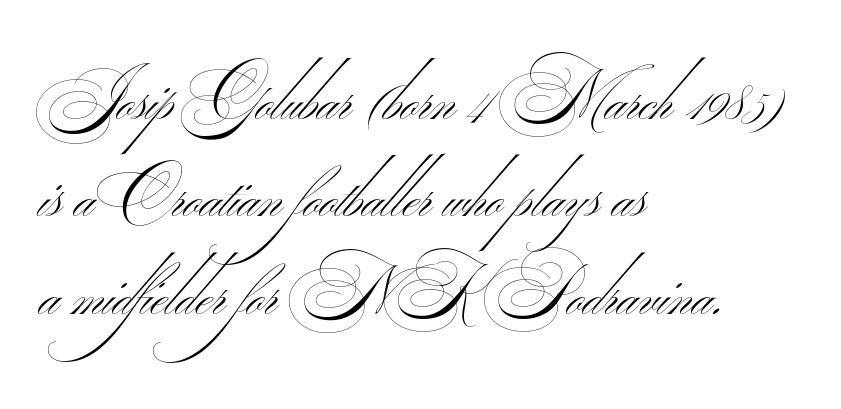
{"serif": "no", "bold": "no", "weight": "thin", "width": "wide", "stroke_contrast": "medium", "monospaced": "no", "underline": "no", "align": "left", "line_spacing": "normal", "line_spacing_ratio": 1.41, "letter_spacing": "normal", "letter_spacing_em": 0.0, "glyph_px": 69}
